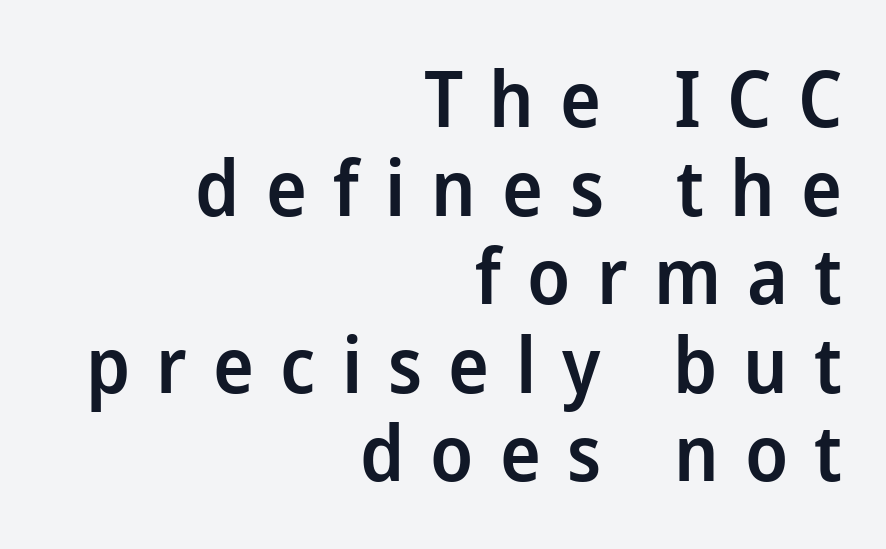
Q: Is the text bold? A: Semi-bold.
Q: Is the text italic (slanted)? A: No, it is upright.
Q: Is the typeface a serif or a sans-serif typeface? A: Sans-serif.
Q: Is the text underlined? A: No.
Q: How is the paragraph aligned? A: Right-aligned.
Q: Is the spacing between letters normal or unusually wide? A: Unusually wide.
Q: Is the spacing between lines tight, normal or loose? A: Tight.
Q: Width (condensed, normal, or wide)? A: Normal.
Q: Stroke contrast? A: Low.
Q: x-height? A: Medium.
Q: Monospaced? A: No.
